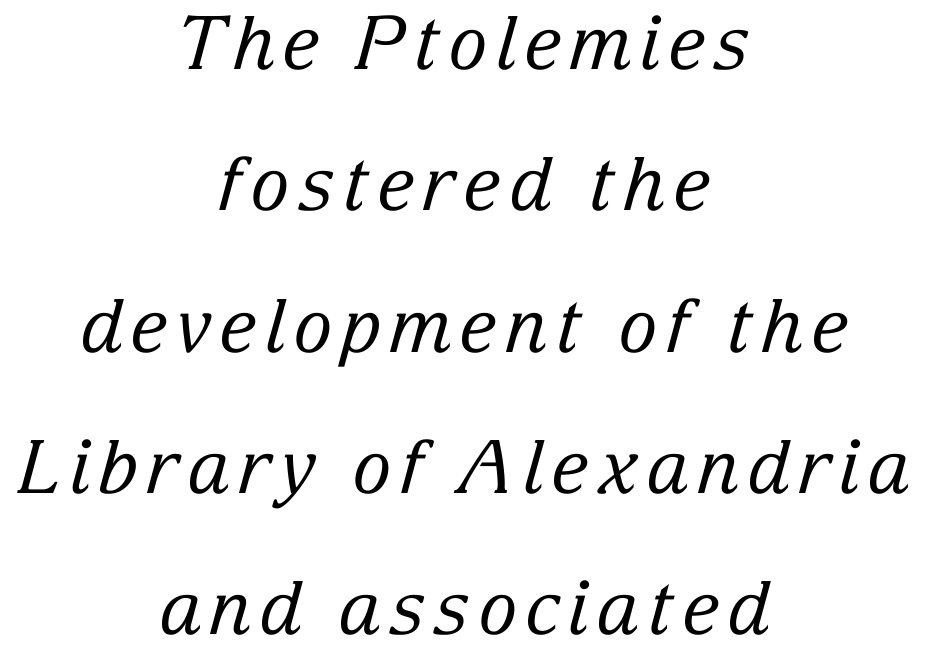
The image shows 74 px regular-weight serif type, italic (leaning right); set centered, loose line spacing (1.91x), not underlined; low stroke contrast and a medium x-height.
